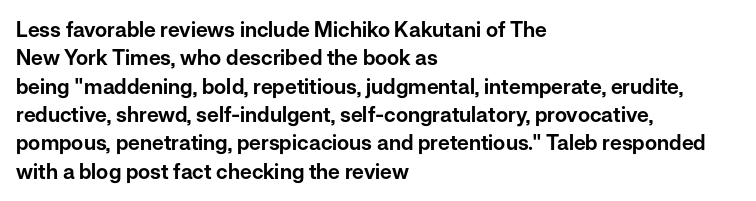
Q: Is the text italic (slanted)? A: No, it is upright.
Q: Is the text underlined? A: No.
Q: How is the paragraph aligned? A: Left-aligned.
Q: Is the spacing between letters normal or unusually wide? A: Normal.
Q: Is the spacing between lines tight, normal or loose? A: Normal.
